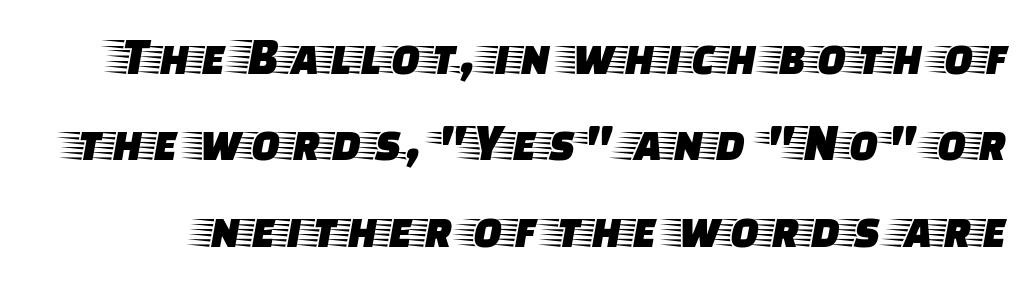
Only glyphs here, with clear space below each row. The face used here is rendered with its standard letterfit. This block has exactly the height ordinary leading produces. Classification — serif.
